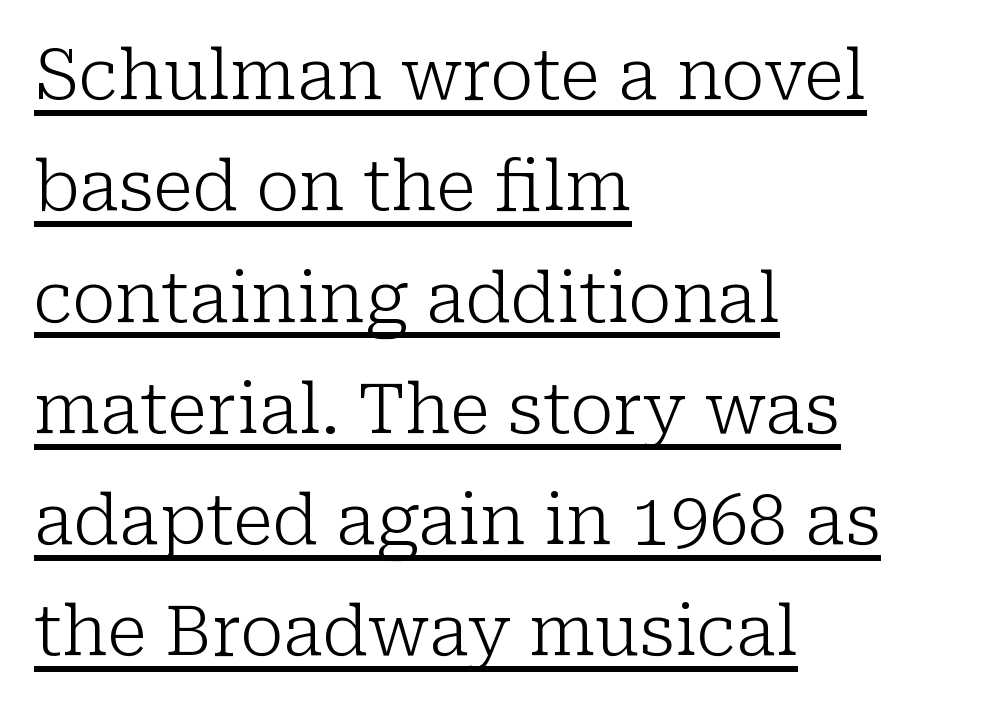
{"serif": "yes", "italic": "no", "bold": "no", "weight": "light", "width": "normal", "stroke_contrast": "low", "x_height": "medium", "monospaced": "no", "underline": "yes", "align": "left", "line_spacing": "normal", "line_spacing_ratio": 1.59, "letter_spacing": "normal", "letter_spacing_em": 0.0, "glyph_px": 70}
